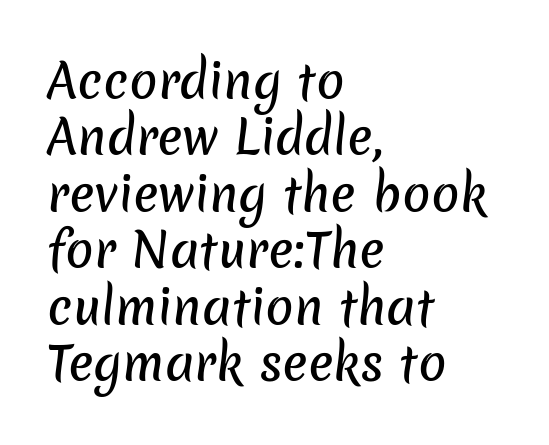
{"serif": "no", "width": "normal", "stroke_contrast": "low", "x_height": "medium", "monospaced": "no", "underline": "no", "align": "left", "line_spacing_ratio": 1.2, "letter_spacing": "normal", "letter_spacing_em": 0.0, "glyph_px": 47}
